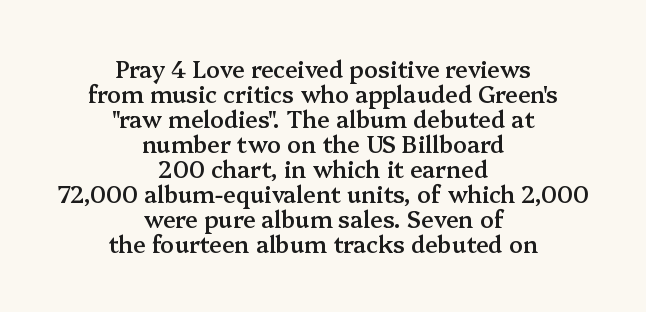
The rendering positions every line midway between the sides. Students, this is semibold: more ink than regular, less than bold. The passage shown has conventional tracking throughout. How would I describe the line gaps? Narrow and economical.
